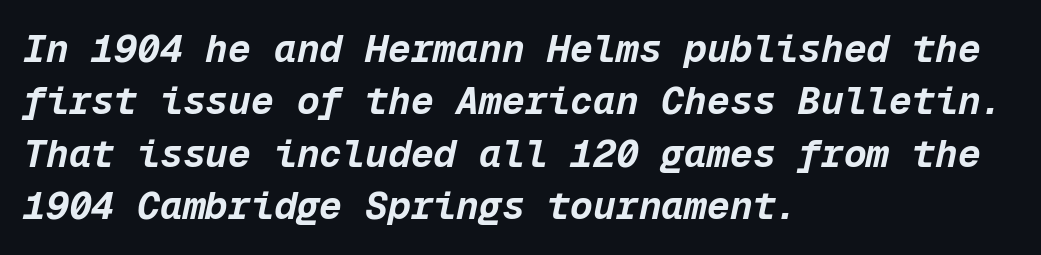
{"italic": "yes", "lean": "right", "slant_degrees": 12, "bold": "yes", "weight": "bold", "width": "normal", "stroke_contrast": "low", "x_height": "medium", "monospaced": "yes", "underline": "no", "align": "left", "line_spacing": "normal", "line_spacing_ratio": 1.38, "letter_spacing": "normal", "letter_spacing_em": 0.0, "glyph_px": 38}
